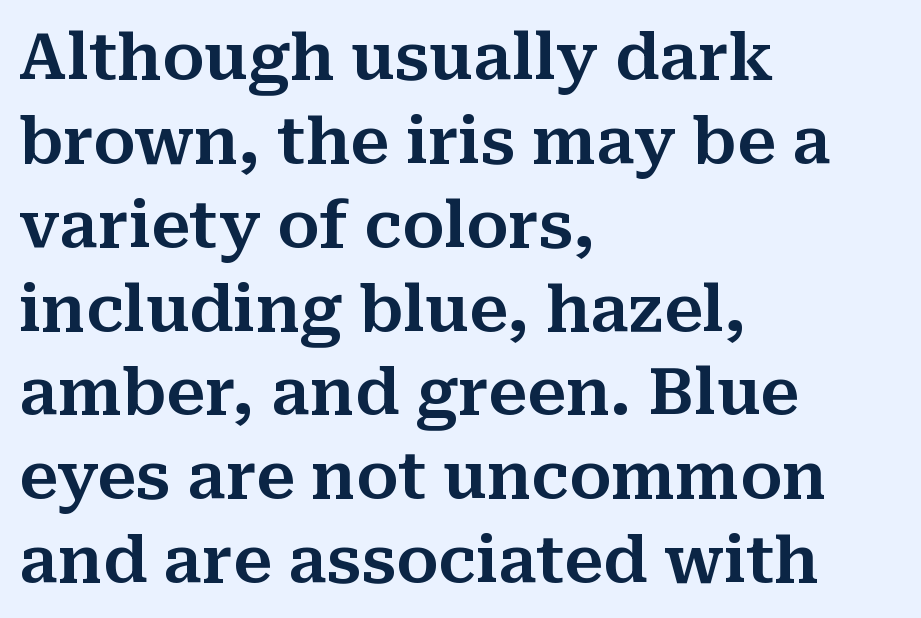
Q: Is the text italic (slanted)? A: No, it is upright.
Q: Is the typeface a serif or a sans-serif typeface? A: Serif.
Q: Is the text underlined? A: No.
Q: How is the paragraph aligned? A: Left-aligned.
Q: Is the spacing between letters normal or unusually wide? A: Normal.
Q: Is the spacing between lines tight, normal or loose? A: Normal.
Q: Width (condensed, normal, or wide)? A: Normal.
Q: Stroke contrast? A: Medium.
Q: x-height? A: Medium.
Q: Monospaced? A: No.
